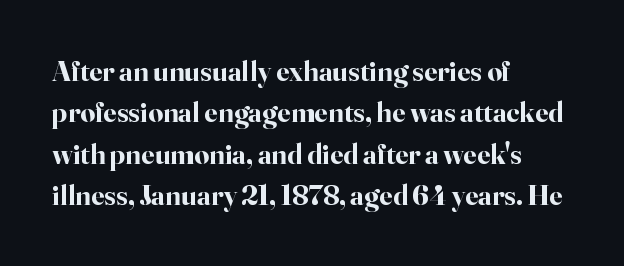
Q: Is the text bold? A: Yes.
Q: Is the text italic (slanted)? A: No, it is upright.
Q: Is the typeface a serif or a sans-serif typeface? A: Serif.
Q: Is the text underlined? A: No.
Q: How is the paragraph aligned? A: Left-aligned.
Q: Is the spacing between letters normal or unusually wide? A: Normal.
Q: Is the spacing between lines tight, normal or loose? A: Normal.
Q: Width (condensed, normal, or wide)? A: Normal.
Q: Stroke contrast? A: High.
Q: x-height? A: Small.
Q: Monospaced? A: No.
